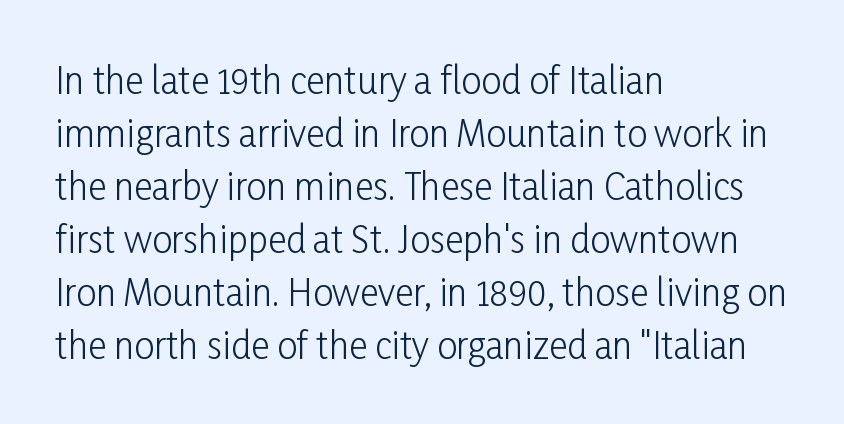
These lines were composed using upright roman letters. Any mark beneath the type? The region is blank. A typesetter would call this proportional, since set widths differ per character. The font family rendered here belongs to the sans-serif group.
